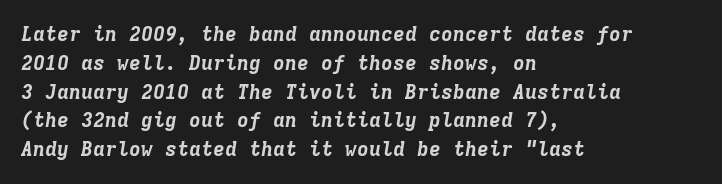
Does extra space separate the letters? No, they use regular spacing. Left-aligned paragraph, ragged on the right. The specimen omits any rule beneath the text block's lines. The specimen reads as italic at a glance. How heavy is the stroke? Heavy — this is a bold. These lines sit exactly where default settings would place them.
